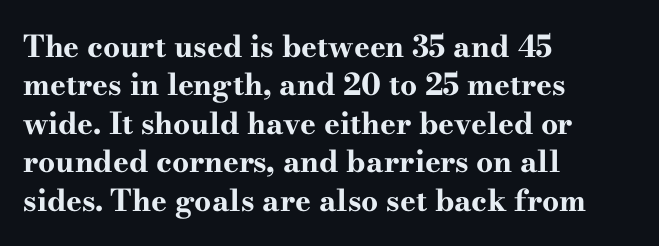
Q: Is the text bold? A: Yes.
Q: Is the text italic (slanted)? A: No, it is upright.
Q: Is the typeface a serif or a sans-serif typeface? A: Serif.
Q: Is the text underlined? A: No.
Q: How is the paragraph aligned? A: Left-aligned.
Q: Is the spacing between letters normal or unusually wide? A: Normal.
Q: Is the spacing between lines tight, normal or loose? A: Normal.
Q: Width (condensed, normal, or wide)? A: Wide.
Q: Stroke contrast? A: High.
Q: x-height? A: Small.
Q: Monospaced? A: No.
